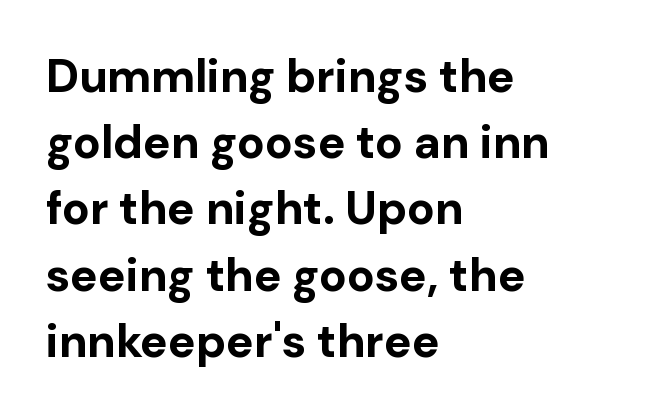
Q: Is the text bold? A: Yes.
Q: Is the text italic (slanted)? A: No, it is upright.
Q: Is the typeface a serif or a sans-serif typeface? A: Sans-serif.
Q: Is the text underlined? A: No.
Q: How is the paragraph aligned? A: Left-aligned.
Q: Is the spacing between letters normal or unusually wide? A: Normal.
Q: Is the spacing between lines tight, normal or loose? A: Normal.
Q: Width (condensed, normal, or wide)? A: Normal.
Q: Stroke contrast? A: Low.
Q: x-height? A: Medium.
Q: Monospaced? A: No.
